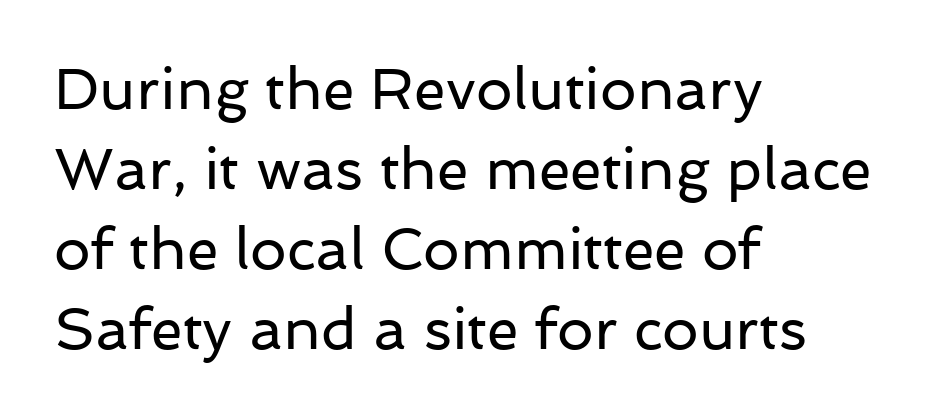
{"serif": "no", "italic": "no", "bold": "no", "weight": "regular", "width": "normal", "stroke_contrast": "low", "x_height": "medium", "monospaced": "no", "underline": "no", "align": "left", "line_spacing": "normal", "line_spacing_ratio": 1.38, "letter_spacing": "normal", "letter_spacing_em": 0.0, "glyph_px": 58}
